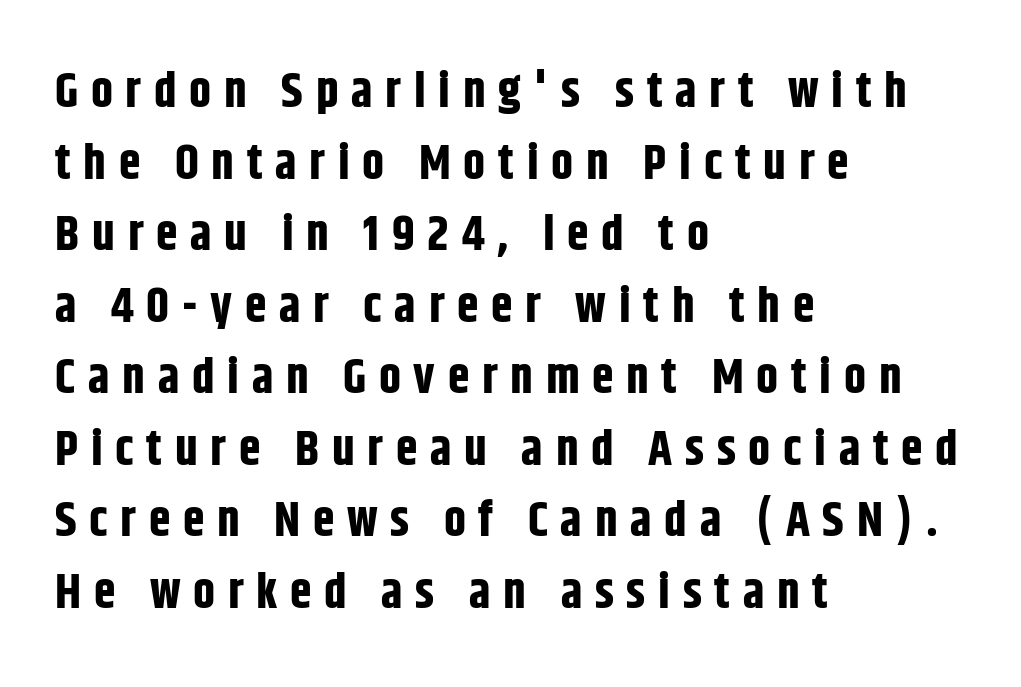
Q: Is the text bold? A: Yes.
Q: Is the text italic (slanted)? A: No, it is upright.
Q: Is the typeface a serif or a sans-serif typeface? A: Sans-serif.
Q: Is the text underlined? A: No.
Q: How is the paragraph aligned? A: Left-aligned.
Q: Is the spacing between letters normal or unusually wide? A: Unusually wide.
Q: Is the spacing between lines tight, normal or loose? A: Normal.
Q: Width (condensed, normal, or wide)? A: Condensed.
Q: Stroke contrast? A: Low.
Q: x-height? A: Large.
Q: Monospaced? A: No.
